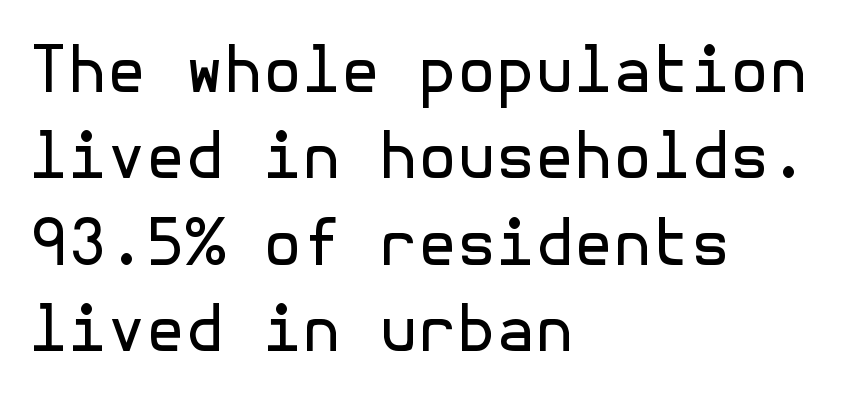
Q: Is the text bold? A: No.
Q: Is the text italic (slanted)? A: No, it is upright.
Q: Is the typeface a serif or a sans-serif typeface? A: Sans-serif.
Q: Is the text underlined? A: No.
Q: How is the paragraph aligned? A: Left-aligned.
Q: Is the spacing between letters normal or unusually wide? A: Normal.
Q: Is the spacing between lines tight, normal or loose? A: Normal.
Q: Width (condensed, normal, or wide)? A: Normal.
Q: x-height? A: Medium.
